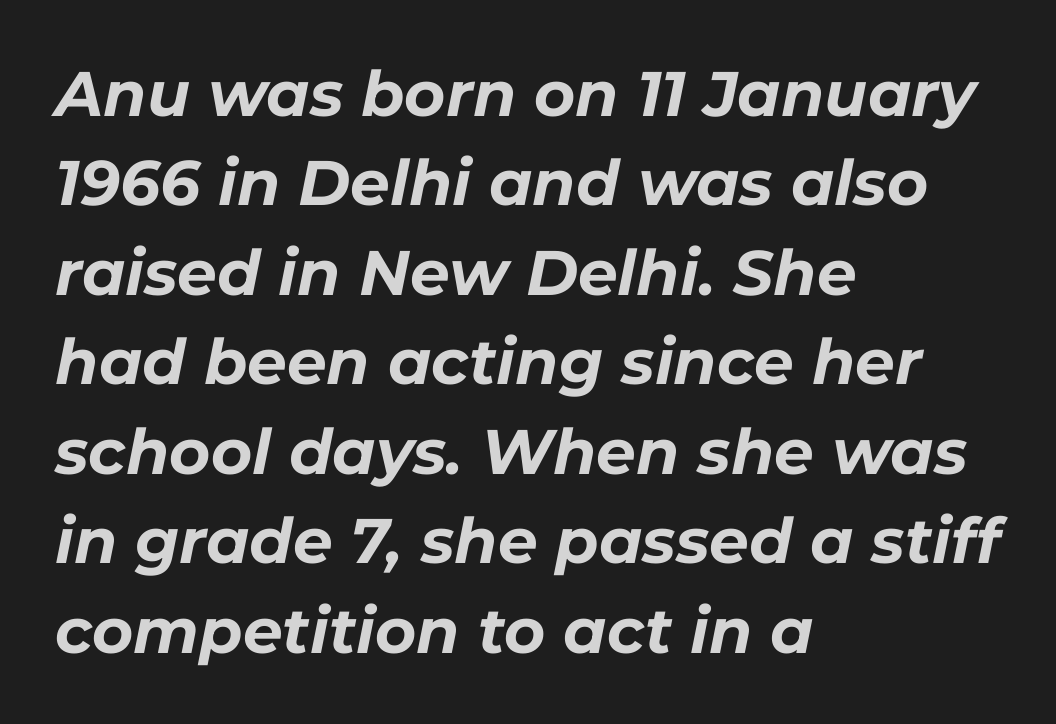
Q: Is the text bold? A: Yes.
Q: Is the text italic (slanted)? A: Yes, it leans right by about 11 degrees.
Q: Is the text underlined? A: No.
Q: How is the paragraph aligned? A: Left-aligned.
Q: Is the spacing between letters normal or unusually wide? A: Normal.
Q: Is the spacing between lines tight, normal or loose? A: Normal.
Q: Width (condensed, normal, or wide)? A: Normal.
Q: Stroke contrast? A: Low.
Q: x-height? A: Medium.
Q: Monospaced? A: No.
